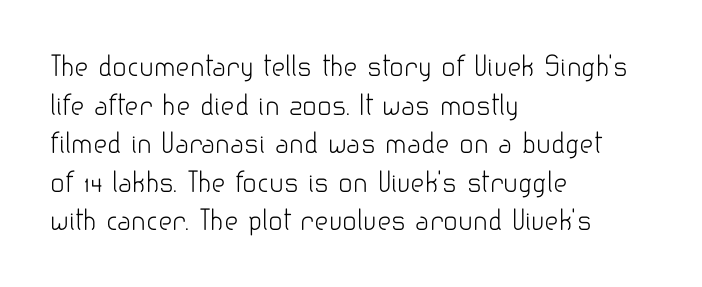
Stroke thickness stays within the range of a standard reading face or lighter. Notice how descenders clear the ascenders below comfortably — that's standard leading. There is no visible air inserted between adjacent glyphs. Casual observation: everything's shoved over to the left. The specimen omits any rule beneath the text block's lines. The letters stand straight up with perfectly vertical stems.
